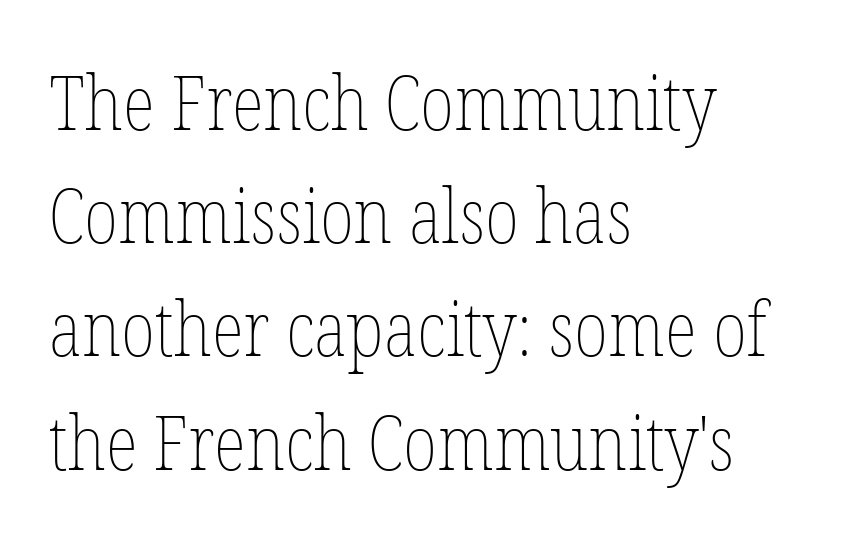
Here the designer chose a conventional face with non-uniform glyph widths. The weight tops out at a normal text grade. What stands out about the letter spacing? Nothing — it is the standard amount. All the whitespace from short lines collects on the right.
